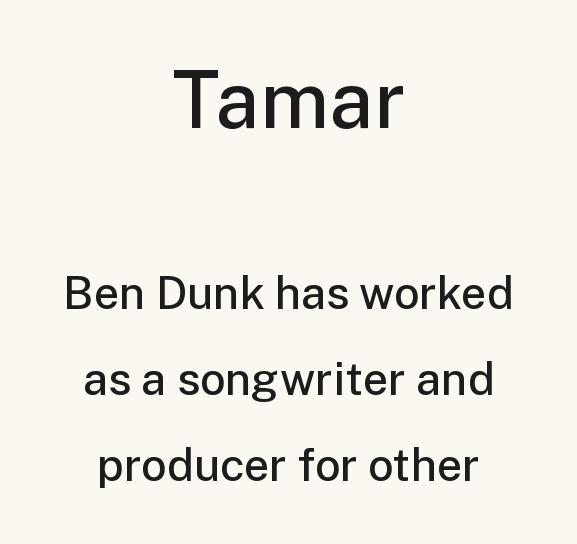
Q: Is the text bold? A: Semi-bold.
Q: Is the text italic (slanted)? A: No, it is upright.
Q: Is the typeface a serif or a sans-serif typeface? A: Sans-serif.
Q: Is the text underlined? A: No.
Q: How is the paragraph aligned? A: Centered.
Q: Is the spacing between letters normal or unusually wide? A: Normal.
Q: Is the spacing between lines tight, normal or loose? A: Loose.
Q: Which block of text is set in a larger size, the first (top) or the second (bottom)? A: The first (top) one.
Q: Width (condensed, normal, or wide)? A: Normal.
Q: Stroke contrast? A: Low.
Q: x-height? A: Medium.
Q: Monospaced? A: No.
